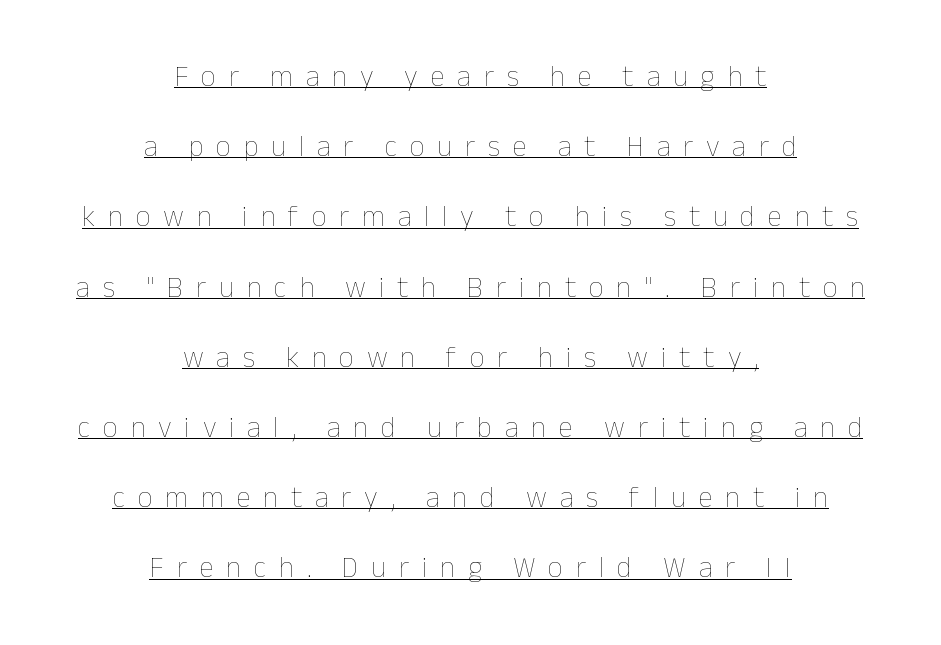
Ordinary non-slanted type is in use. The designer dialed line spacing up above the default. The passage shown is typed in a proportional face where columns would drift. This sample uses expanded letter spacing, leaving extra air between glyphs.
